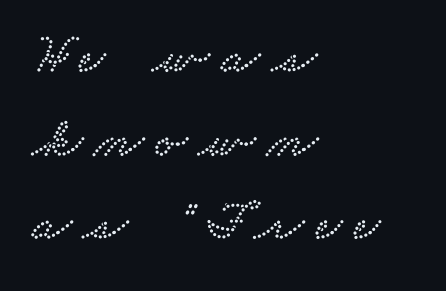
The image shows 58 px wide serif type; set left-aligned, normal line spacing (1.44x), unusually wide letter spacing (+0.2 em), not underlined; low stroke contrast and a small x-height.
